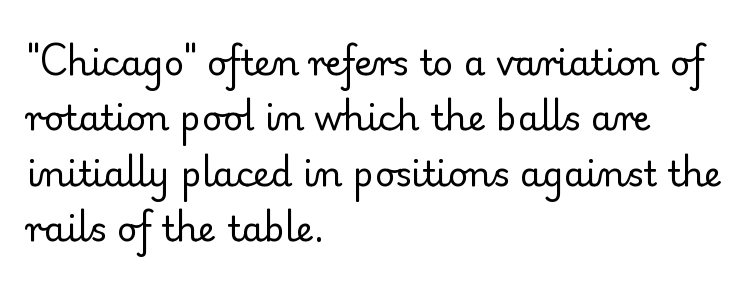
The image shows 35 px regular-weight serif type, upright; set left-aligned, normal line spacing (1.58x), normal letter spacing, not underlined; low stroke contrast and a small x-height.
